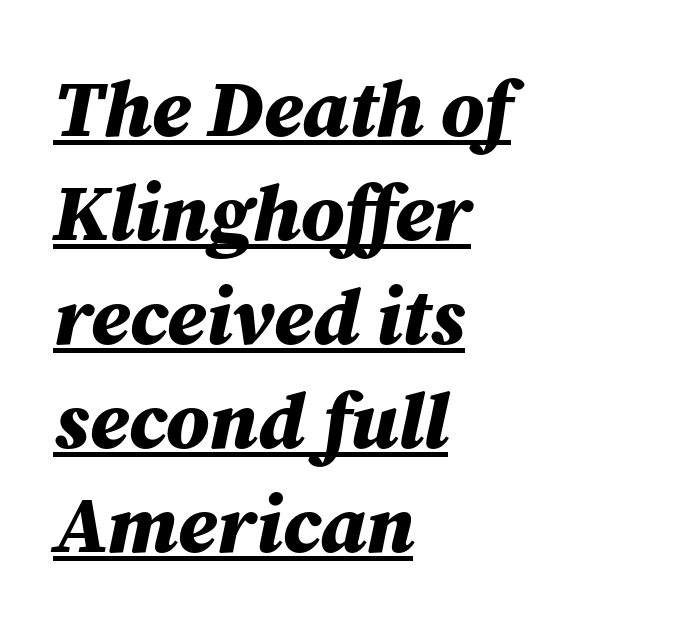
The image shows 80 px bold type, italic (leaning right); set left-aligned, normal line spacing (1.3x), normal letter spacing, underlined; medium stroke contrast and a medium x-height.
